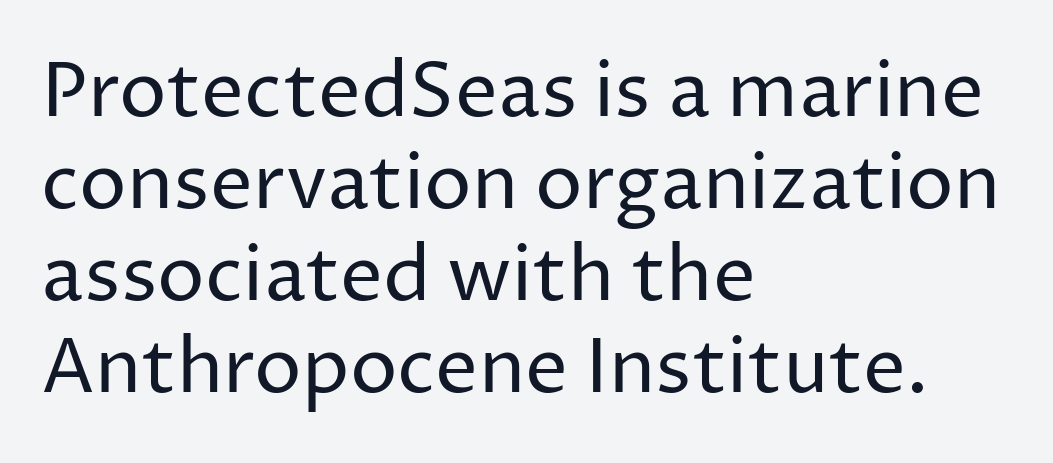
These lines are rendered in a variable-pitch font. The rendering shows plain stroke endings on the letterforms — a sans-serif design. Upright lettering throughout. Bare-footed words on every line. Weight: in the light-to-regular range.
